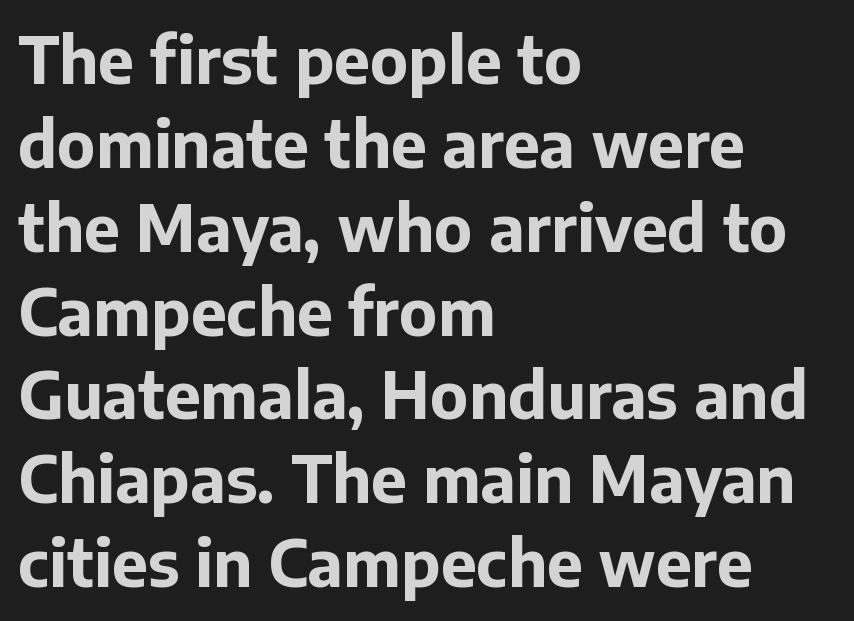
{"serif": "no", "italic": "no", "bold": "yes", "weight": "bold", "width": "normal", "stroke_contrast": "low", "x_height": "medium", "monospaced": "no", "underline": "no", "align": "left", "line_spacing": "normal", "line_spacing_ratio": 1.31, "letter_spacing": "normal", "letter_spacing_em": 0.0, "glyph_px": 64}
